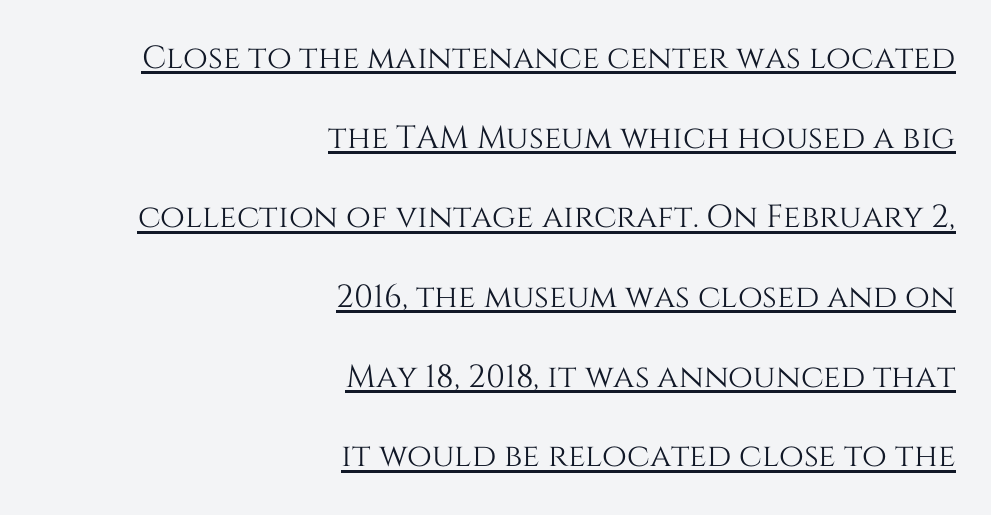
You could call the tracking neutral — neither tight nor loose. Is this a fixed-width face? No — the glyphs have proportional, varying widths. The leading is generous, giving the passage an open texture. Nope, not italic — everything's standing straight. These characters rest on top of a visible drawn line.
